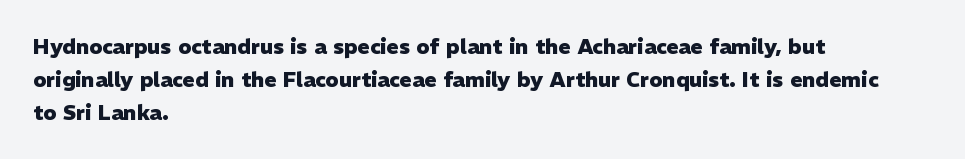
The image shows 21 px bold type, upright; set left-aligned, normal line spacing (1.56x), normal letter spacing, not underlined.
